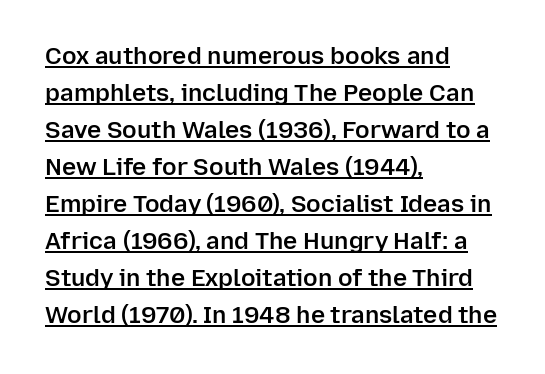
Observe the ordinary spacing: letters are neighbours, not strangers. Line starts are locked; line ends wander. In terms of leading, this rendering sits right in the middle. If you drew a line through each stem, it would be perfectly vertical.
